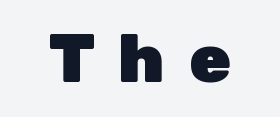
Q: Is the text bold? A: Yes.
Q: Is the text italic (slanted)? A: No, it is upright.
Q: Is the typeface a serif or a sans-serif typeface? A: Sans-serif.
Q: Is the text underlined? A: No.
Q: How is the paragraph aligned? A: Centered.
Q: Is the spacing between letters normal or unusually wide? A: Unusually wide.
Q: Width (condensed, normal, or wide)? A: Normal.
Q: Stroke contrast? A: Low.
Q: x-height? A: Medium.
Q: Monospaced? A: No.
